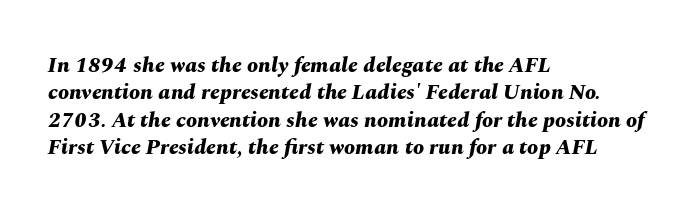
{"italic": "yes", "lean": "right", "slant_degrees": 10, "bold": "yes", "underline": "no", "align": "left", "line_spacing": "normal", "line_spacing_ratio": 1.25, "letter_spacing": "normal", "letter_spacing_em": 0.0, "glyph_px": 22}
